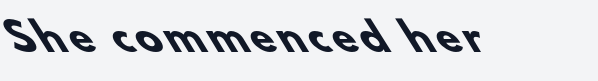
{"serif": "no", "bold": "yes", "weight": "heavy", "width": "normal", "stroke_contrast": "low", "x_height": "small", "monospaced": "no", "underline": "no", "glyph_px": 38}
